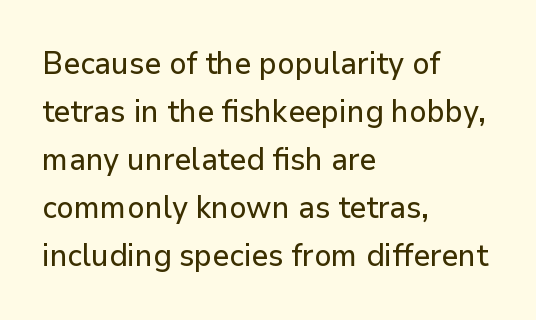
{"serif": "no", "italic": "no", "width": "normal", "stroke_contrast": "low", "x_height": "medium", "monospaced": "no", "underline": "no", "align": "left", "line_spacing": "normal", "line_spacing_ratio": 1.55, "letter_spacing": "normal", "letter_spacing_em": 0.0, "glyph_px": 31}
